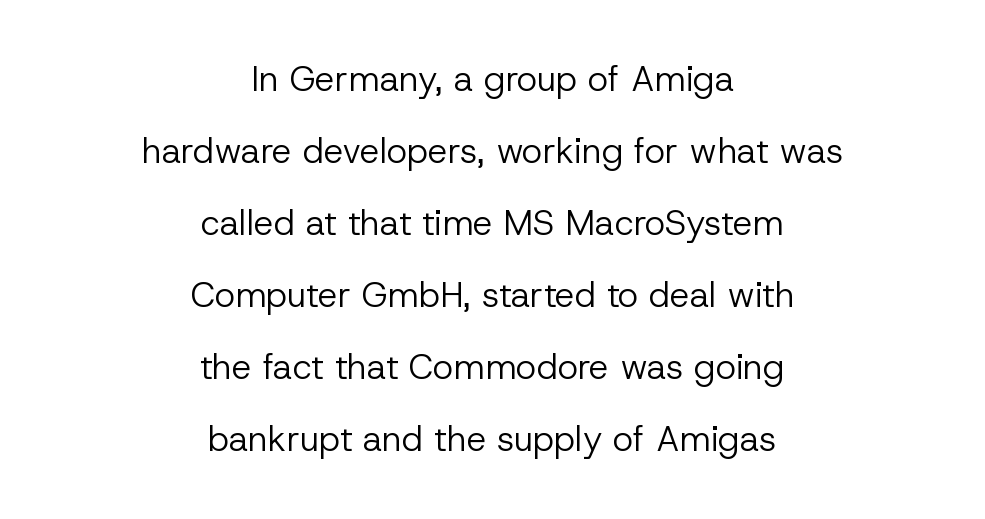
{"serif": "no", "italic": "no", "bold": "no", "weight": "regular", "width": "normal", "stroke_contrast": "low", "x_height": "medium", "monospaced": "no", "underline": "no", "align": "center", "line_spacing": "loose", "line_spacing_ratio": 2.06, "letter_spacing": "normal", "letter_spacing_em": 0.0, "glyph_px": 35}
